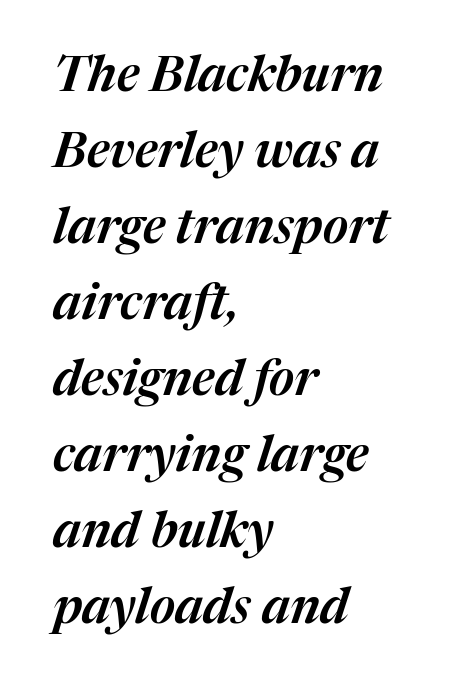
The image shows 49 px text type, italic (leaning right); set left-aligned, normal line spacing (1.55x), normal letter spacing, not underlined; medium stroke contrast and a medium x-height.
